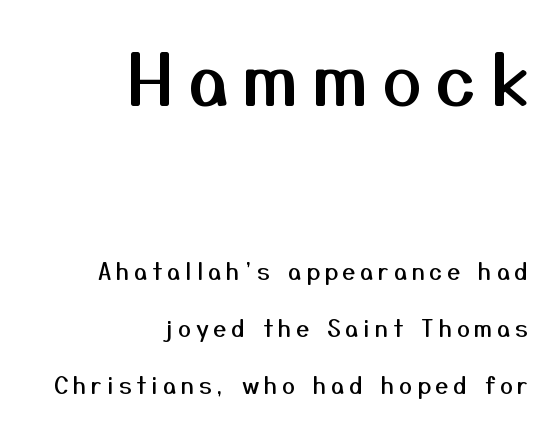
The image shows 70 px sans-serif type, upright; set right-aligned, loose line spacing (2.47x), unusually wide letter spacing (+0.21 em), not underlined; the first (top) block is 3.04x larger; medium stroke contrast and a medium x-height.
